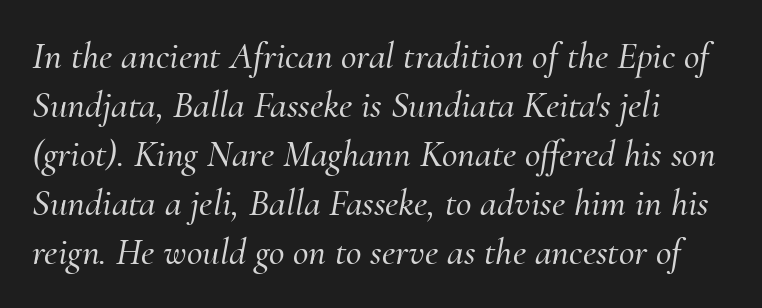
Is there much room between lines? A standard amount, neither cramped nor airy. The font's italic variant was chosen for this text. The letterforms sit shoulder to shoulder at normal distance. This rendering uses left alignment, leaving the right contour irregular.
